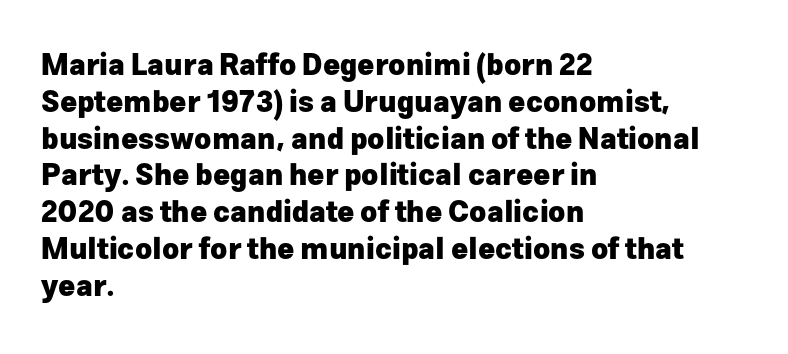
The image shows 29 px heavy sans-serif type, upright; set left-aligned, normal line spacing (1.27x), normal letter spacing, not underlined; low stroke contrast and a medium x-height.
